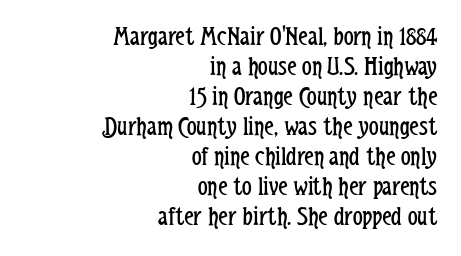
Vertically, the passage feels compressed, each row crowding the next. Does the lettering tilt? It doesn't — this is upright. Between one letter and the next there's only the usual sliver of space. No letter is thick-stroked: the sample isn't bold. This sample is right-justified, so line beginnings fall wherever the words allow.
